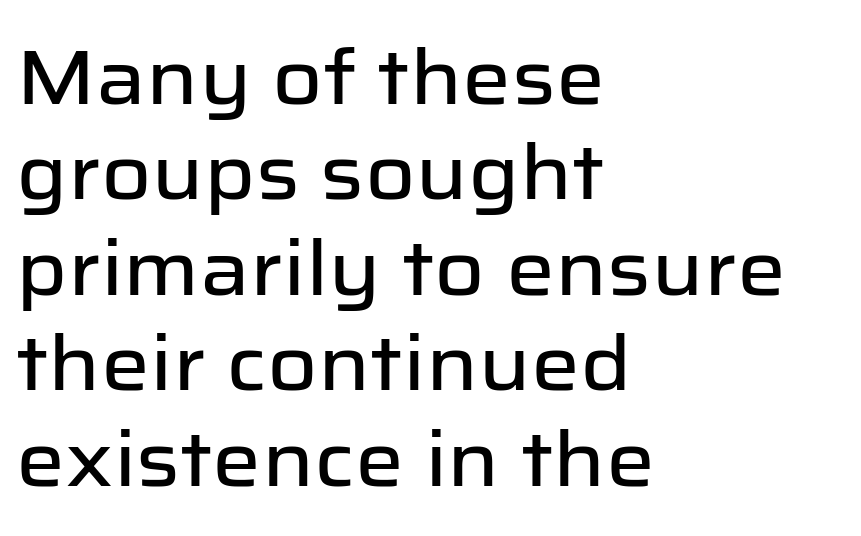
Q: Is the text italic (slanted)? A: No, it is upright.
Q: Is the typeface a serif or a sans-serif typeface? A: Sans-serif.
Q: Is the text underlined? A: No.
Q: How is the paragraph aligned? A: Left-aligned.
Q: Is the spacing between letters normal or unusually wide? A: Normal.
Q: Width (condensed, normal, or wide)? A: Normal.
Q: Stroke contrast? A: Low.
Q: x-height? A: Medium.
Q: Monospaced? A: No.
